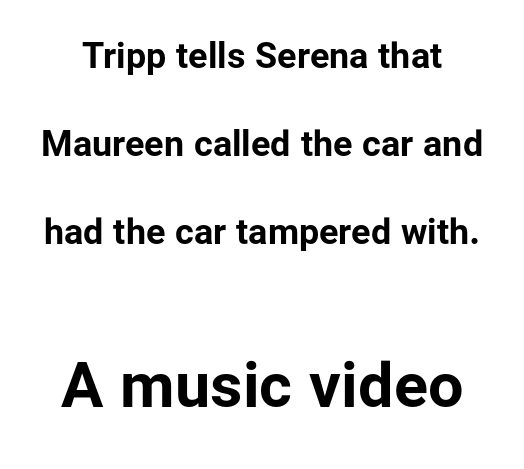
The passage shown is typed in a proportional face where columns would drift. Bare-footed words on every line. The rendering uses a bold face; every stroke is thick and dark. In terms of letterform style, serifs are entirely absent.
